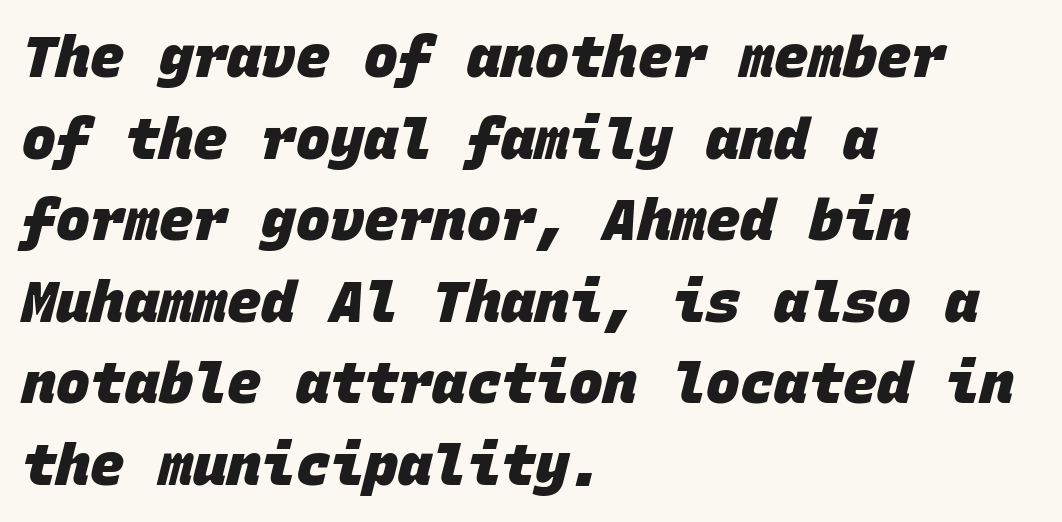
The image shows 57 px heavy sans-serif type, monospaced; set left-aligned, normal line spacing (1.43x), normal letter spacing, not underlined; low stroke contrast and a large x-height.
